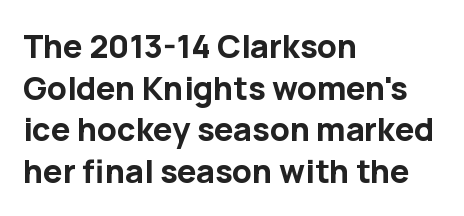
Vertically, the passage feels balanced, rows spaced as you'd expect. Layout note: lines flush left. The face used here is a sans, in the tradition of grotesques and geometrics. What stands out about the letter spacing? Nothing — it is the standard amount.
